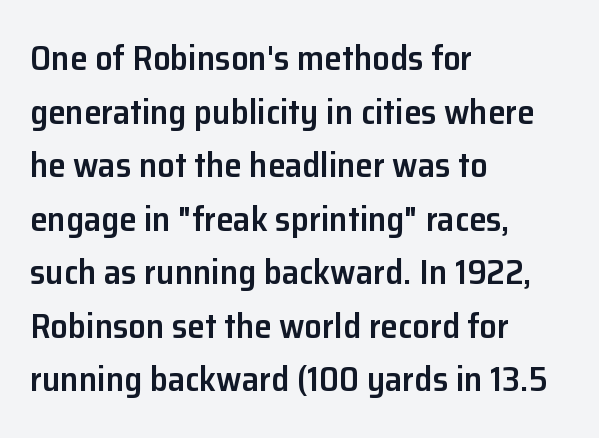
{"serif": "no", "italic": "no", "bold": "semi", "weight": "semibold", "width": "normal", "stroke_contrast": "low", "x_height": "medium", "monospaced": "no", "underline": "no", "align": "left", "line_spacing": "normal", "line_spacing_ratio": 1.53, "letter_spacing": "normal", "letter_spacing_em": 0.0, "glyph_px": 35}
